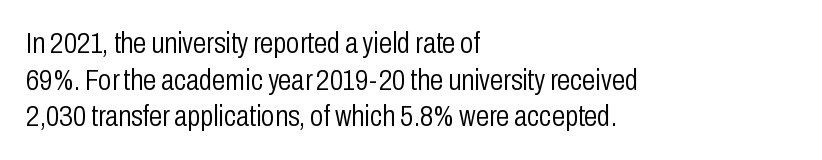
Do the characters align in a grid? No, the font is proportional. Serif or sans? Sans — the stroke terminals are bare. Ink coverage per letter is moderate at most. Does extra space separate the letters? No, they use regular spacing.
